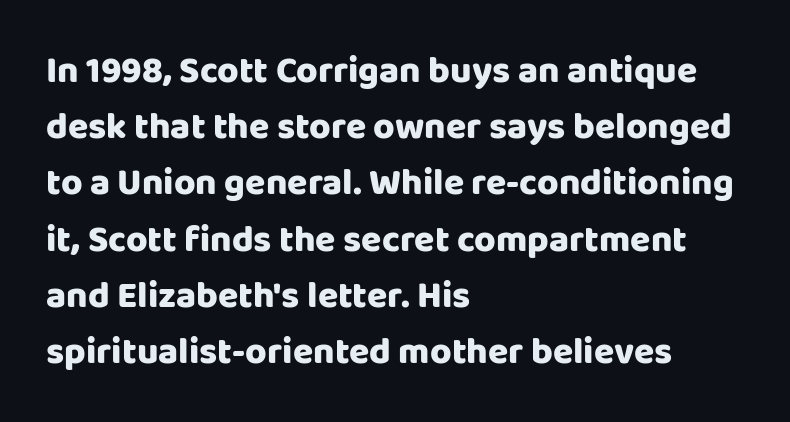
The rendering uses natural spacing where letterforms have individual widths. In terms of posture, this sample is upright. Compared with typical paragraphs, the rows here are spaced about the same. Each row of text sits above clean, open space.
